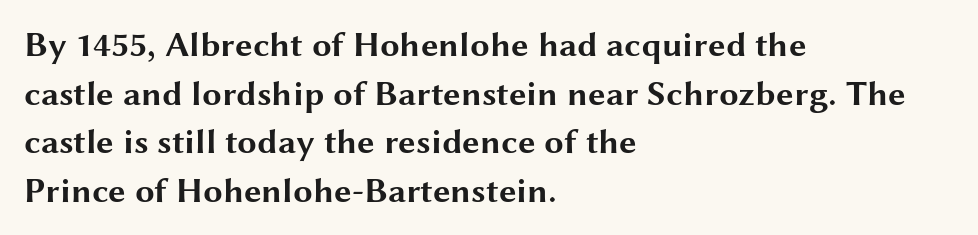
Q: Is the text bold? A: Yes.
Q: Is the text italic (slanted)? A: No, it is upright.
Q: Is the typeface a serif or a sans-serif typeface? A: Sans-serif.
Q: Is the text underlined? A: No.
Q: How is the paragraph aligned? A: Left-aligned.
Q: Is the spacing between letters normal or unusually wide? A: Normal.
Q: Is the spacing between lines tight, normal or loose? A: Normal.
Q: Width (condensed, normal, or wide)? A: Wide.
Q: Stroke contrast? A: Medium.
Q: x-height? A: Medium.
Q: Monospaced? A: No.
